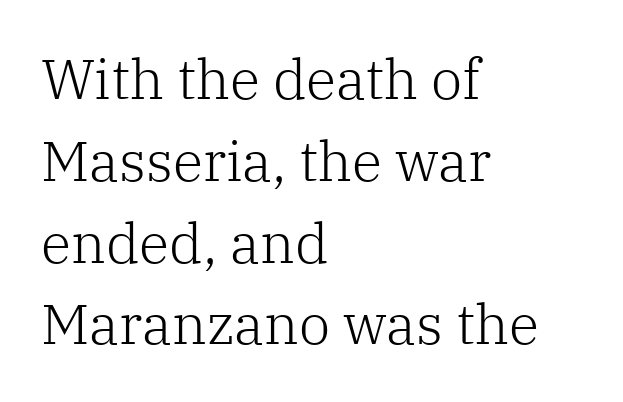
{"serif": "yes", "italic": "no", "bold": "no", "weight": "light", "width": "normal", "stroke_contrast": "low", "x_height": "medium", "monospaced": "no", "underline": "no", "align": "left", "line_spacing": "normal", "line_spacing_ratio": 1.46, "letter_spacing": "normal", "letter_spacing_em": 0.0, "glyph_px": 56}
